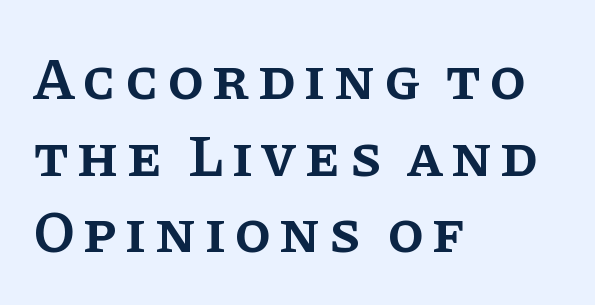
Q: Is the text bold? A: Semi-bold.
Q: Is the text italic (slanted)? A: No, it is upright.
Q: Is the typeface a serif or a sans-serif typeface? A: Serif.
Q: Is the text underlined? A: No.
Q: How is the paragraph aligned? A: Left-aligned.
Q: Is the spacing between lines tight, normal or loose? A: Normal.
Q: Width (condensed, normal, or wide)? A: Normal.
Q: Stroke contrast? A: Low.
Q: x-height? A: Large.
Q: Monospaced? A: No.
